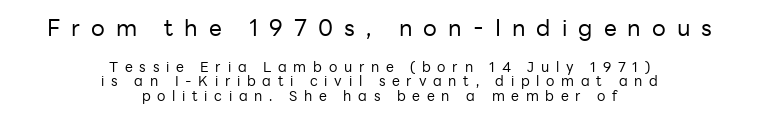
The text block is weighted toward neither margin, spreading evenly from the middle. No letter is thick-stroked: the sample isn't bold. A typesetter would call this leading minimal, almost set solid. Ordinary non-slanted type is in use. The letters in the upper block stand taller than those in the block below. Check the space under the baseline: it is left empty.
